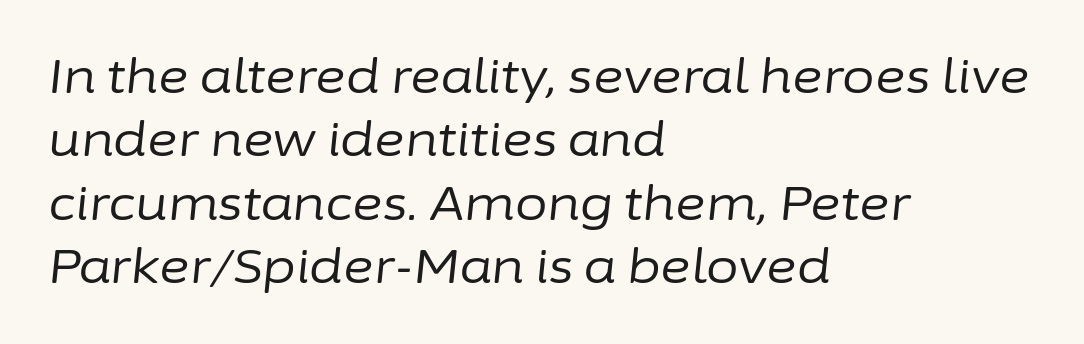
The image shows 47 px regular-weight type, italic (leaning right); set left-aligned, normal line spacing (1.35x), normal letter spacing, not underlined; low stroke contrast and a medium x-height.
